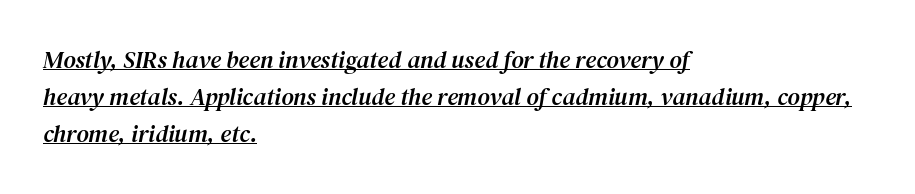
The string is rendered with underlining switched on. Evenly set lines give the paragraph a standard silhouette. Italic: yes, the glyphs are oblique. Letter spacing: default. Does the copy run flush right? No — it runs flush left.
